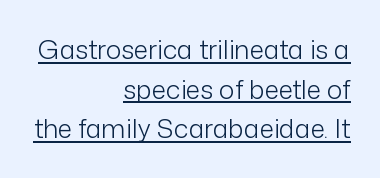
The image shows 26 px text type, upright; set right-aligned, normal line spacing (1.52x), normal letter spacing, underlined.
